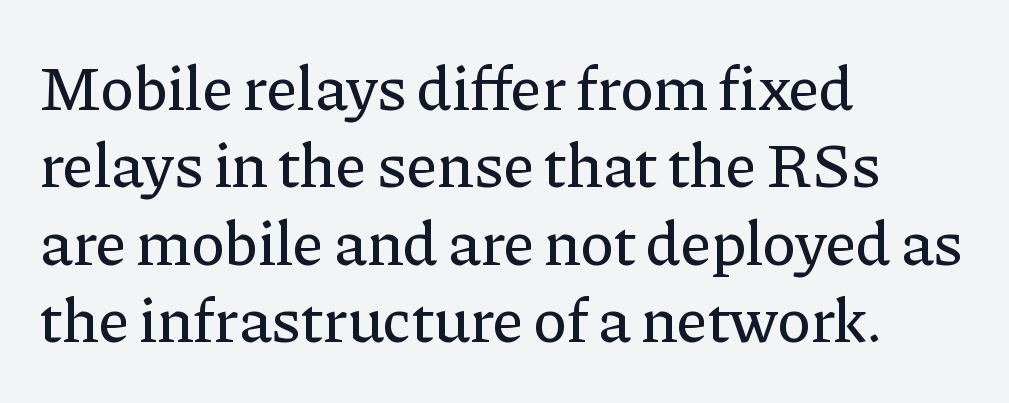
Q: Is the text italic (slanted)? A: No, it is upright.
Q: Is the typeface a serif or a sans-serif typeface? A: Serif.
Q: Is the text underlined? A: No.
Q: How is the paragraph aligned? A: Left-aligned.
Q: Is the spacing between letters normal or unusually wide? A: Normal.
Q: Width (condensed, normal, or wide)? A: Normal.
Q: Stroke contrast? A: Low.
Q: x-height? A: Medium.
Q: Monospaced? A: No.
